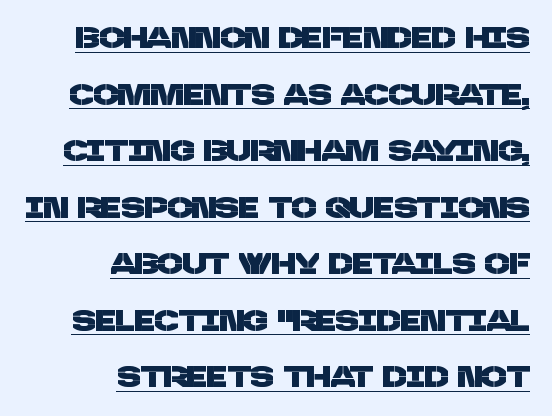
The image shows 29 px sans-serif type; set right-aligned, loose line spacing (1.95x), normal letter spacing, underlined; low stroke contrast and a large x-height.
